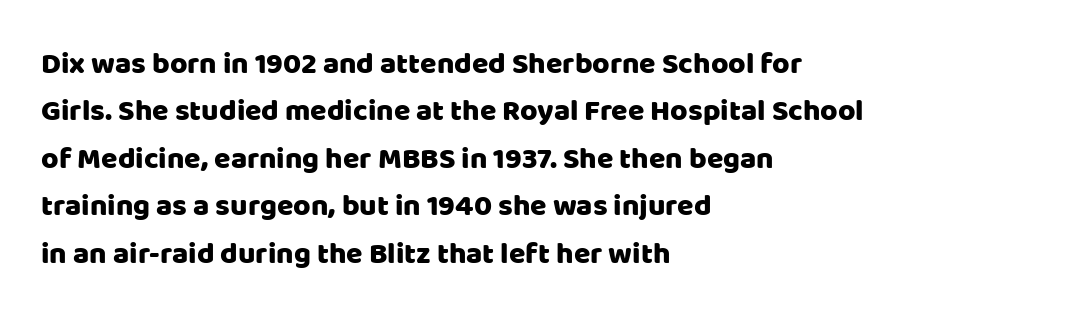
Is this a fixed-width face? No — the glyphs have proportional, varying widths. Look at the tracking — it's just the regular setting, nothing added. The glyphs in this specimen are sans serif. Decoration check: the copy has no underline.
